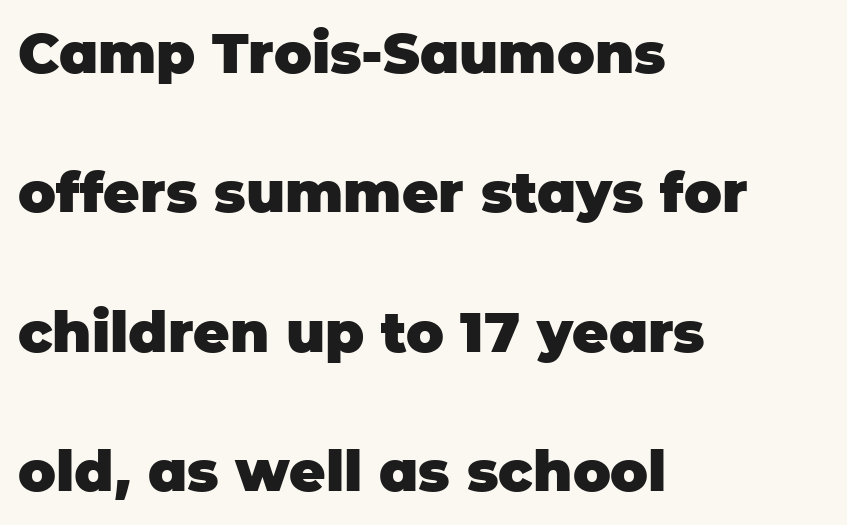
{"serif": "no", "italic": "no", "bold": "yes", "weight": "heavy", "width": "normal", "stroke_contrast": "low", "x_height": "large", "monospaced": "no", "underline": "no", "align": "left", "line_spacing": "loose", "line_spacing_ratio": 2.49, "letter_spacing": "normal", "letter_spacing_em": 0.0, "glyph_px": 56}
